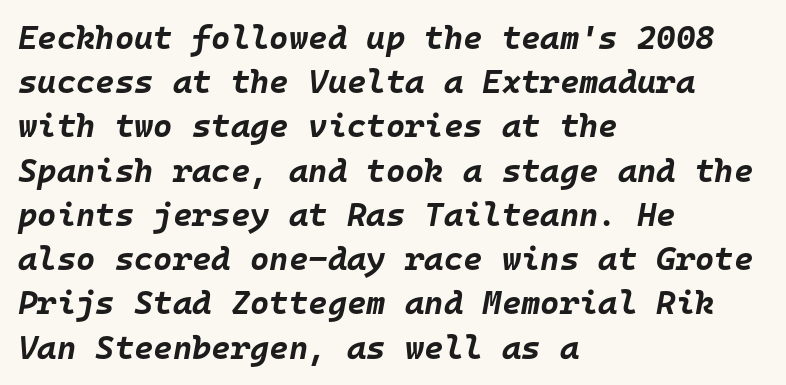
Q: Is the text bold? A: Yes.
Q: Is the text italic (slanted)? A: Yes, it leans right by about 10 degrees.
Q: Is the text underlined? A: No.
Q: How is the paragraph aligned? A: Left-aligned.
Q: Is the spacing between letters normal or unusually wide? A: Normal.
Q: Is the spacing between lines tight, normal or loose? A: Normal.
Q: Width (condensed, normal, or wide)? A: Normal.
Q: Stroke contrast? A: Low.
Q: x-height? A: Large.
Q: Monospaced? A: Yes.
